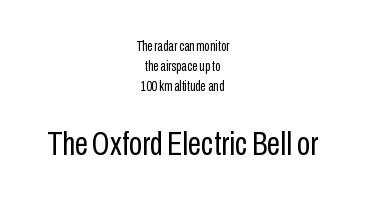
{"serif": "no", "italic": "no", "bold": "no", "weight": "regular", "width": "condensed", "stroke_contrast": "low", "x_height": "medium", "monospaced": "no", "underline": "no", "align": "center", "line_spacing": "normal", "line_spacing_ratio": 1.43, "letter_spacing": "normal", "letter_spacing_em": 0.0, "larger_block": "second", "size_ratio": 2.43, "glyph_px": 34}
